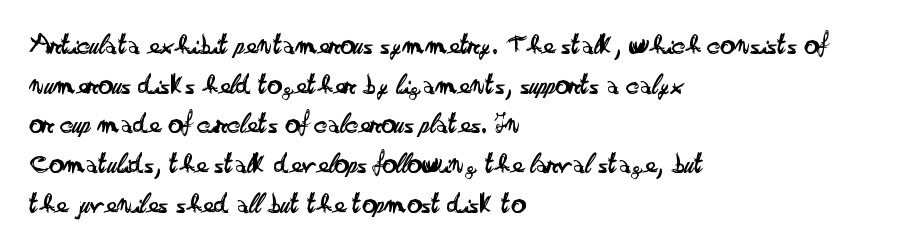
Q: Is the text bold? A: No.
Q: Is the text italic (slanted)? A: No, it is upright.
Q: Is the typeface a serif or a sans-serif typeface? A: Sans-serif.
Q: Is the text underlined? A: No.
Q: How is the paragraph aligned? A: Left-aligned.
Q: Is the spacing between letters normal or unusually wide? A: Normal.
Q: Is the spacing between lines tight, normal or loose? A: Normal.
Q: Width (condensed, normal, or wide)? A: Wide.
Q: Stroke contrast? A: Low.
Q: x-height? A: Small.
Q: Monospaced? A: No.
